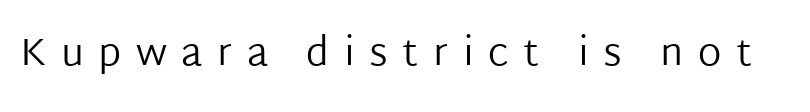
Q: Is the text bold? A: No.
Q: Is the text italic (slanted)? A: No, it is upright.
Q: Is the typeface a serif or a sans-serif typeface? A: Sans-serif.
Q: Is the text underlined? A: No.
Q: Is the spacing between letters normal or unusually wide? A: Unusually wide.
Q: Width (condensed, normal, or wide)? A: Normal.
Q: Stroke contrast? A: Low.
Q: x-height? A: Medium.
Q: Monospaced? A: No.
